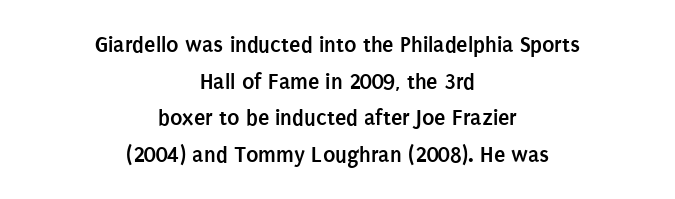
Q: Is the text bold? A: Yes.
Q: Is the text italic (slanted)? A: No, it is upright.
Q: Is the text underlined? A: No.
Q: How is the paragraph aligned? A: Centered.
Q: Is the spacing between letters normal or unusually wide? A: Normal.
Q: Is the spacing between lines tight, normal or loose? A: Normal.
